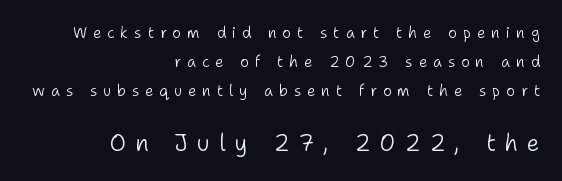
The image shows 23 px text type, upright; set right-aligned, loose line spacing (1.92x), unusually wide letter spacing (+0.39 em), not underlined; the second (bottom) block is 1.53x larger.
